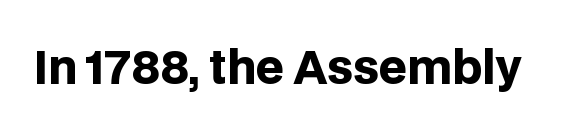
{"serif": "no", "italic": "no", "bold": "yes", "weight": "heavy", "width": "normal", "stroke_contrast": "low", "x_height": "large", "monospaced": "no", "underline": "no", "letter_spacing": "normal", "letter_spacing_em": 0.0, "glyph_px": 45}
